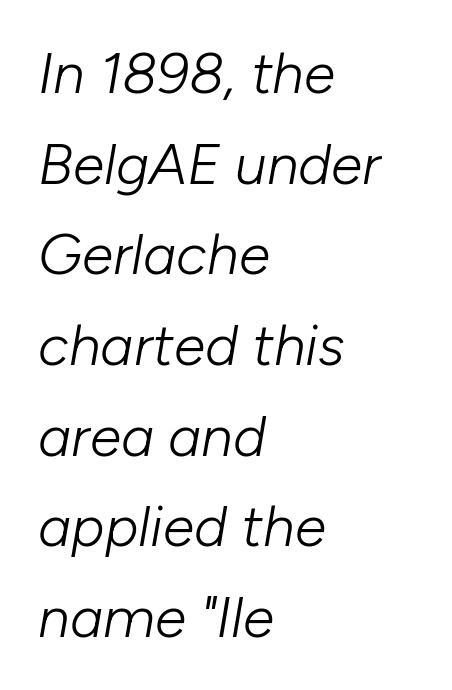
Q: Is the text bold? A: No.
Q: Is the text italic (slanted)? A: Yes, it leans right by about 10 degrees.
Q: Is the text underlined? A: No.
Q: How is the paragraph aligned? A: Left-aligned.
Q: Is the spacing between letters normal or unusually wide? A: Normal.
Q: Is the spacing between lines tight, normal or loose? A: Normal.
Q: Width (condensed, normal, or wide)? A: Normal.
Q: Stroke contrast? A: Low.
Q: x-height? A: Medium.
Q: Monospaced? A: No.
